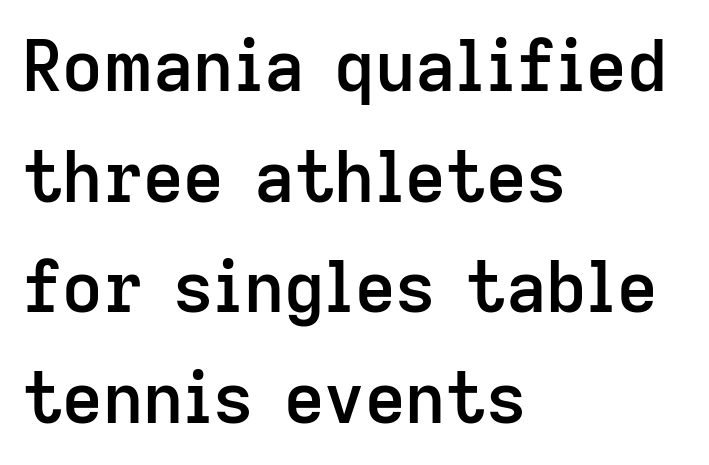
Q: Is the text bold? A: Semi-bold.
Q: Is the text italic (slanted)? A: No, it is upright.
Q: Is the typeface a serif or a sans-serif typeface? A: Sans-serif.
Q: Is the text underlined? A: No.
Q: How is the paragraph aligned? A: Left-aligned.
Q: Is the spacing between letters normal or unusually wide? A: Normal.
Q: Is the spacing between lines tight, normal or loose? A: Normal.
Q: Width (condensed, normal, or wide)? A: Normal.
Q: Stroke contrast? A: Low.
Q: x-height? A: Medium.
Q: Monospaced? A: No.
